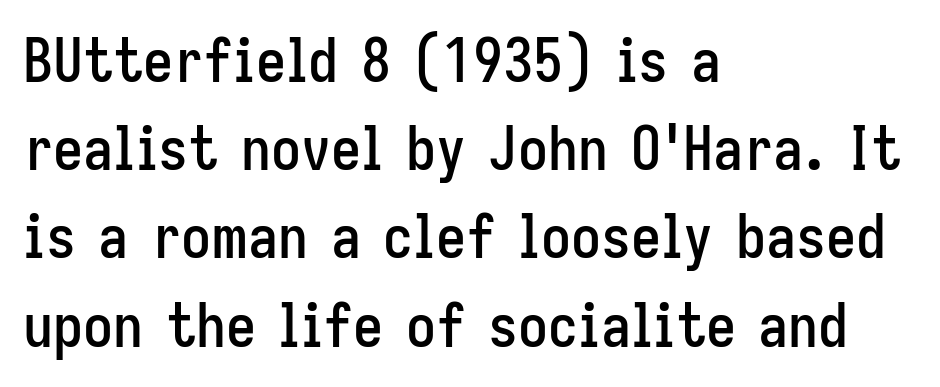
The image shows 60 px condensed sans-serif type, upright; set left-aligned, normal line spacing (1.47x), normal letter spacing, not underlined; low stroke contrast and a medium x-height.
